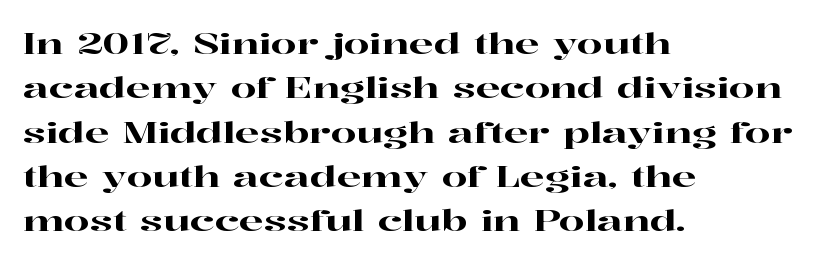
Left-aligned paragraph, ragged on the right. Decoration check: the copy has no underline. Posture: upright roman. The letters carry serifs — small finishing strokes at the ends of their stems. Is there much room between lines? A standard amount, neither cramped nor airy. A typesetter would call this proportional, since set widths differ per character.
